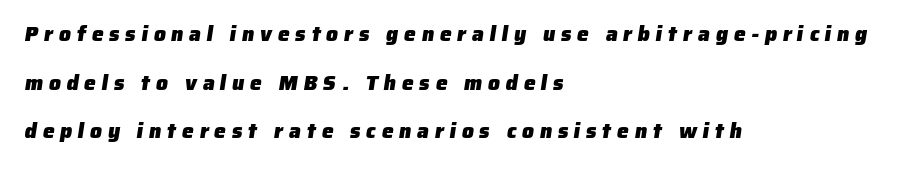
{"bold": "yes", "underline": "no", "align": "left", "line_spacing": "loose", "line_spacing_ratio": 2.31, "letter_spacing": "wide", "letter_spacing_em": 0.27, "glyph_px": 21}
